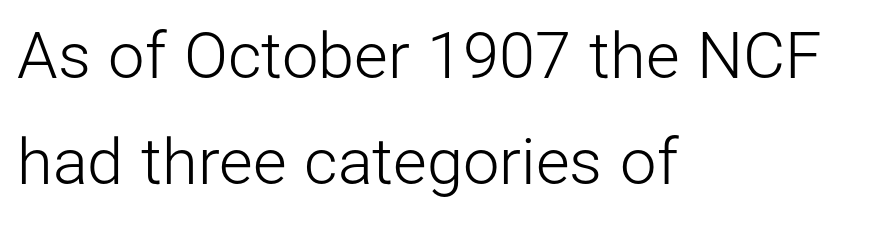
In terms of leading, this rendering sits right in the middle. This is the regular roman posture of the typeface. A clean baseline with only descenders dipping below it. The rag falls on the right side of this text block. Is the letter spacing exaggerated? No — it looks like the ordinary default. No extra ink here — the face is not bold.
